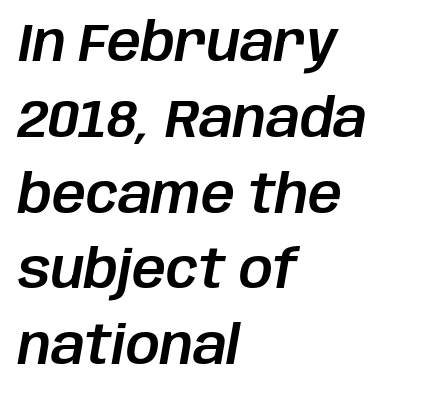
This sample has the flowing, uneven cadence of proportional lettering. A typesetter would call this leading conventional body-copy spacing. Style check: oblique. Reading down the block, your eye returns to a fixed left position each line. Rule under the text: the space is simply empty.
